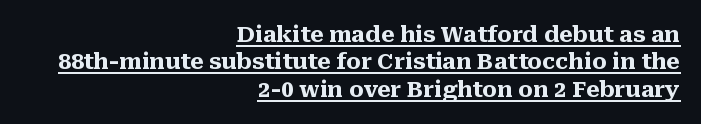
The image shows 22 px bold type, upright; set right-aligned, line spacing 1.24x, normal letter spacing, underlined.
